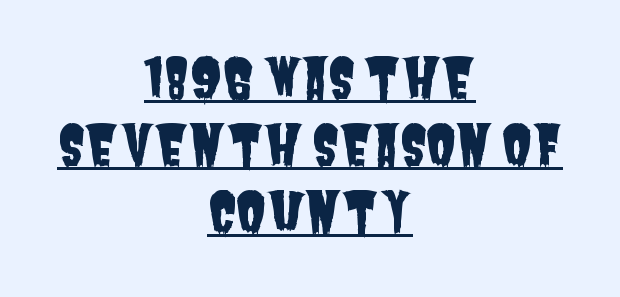
{"serif": "no", "width": "condensed", "stroke_contrast": "low", "x_height": "large", "monospaced": "no", "underline": "yes", "align": "center", "line_spacing_ratio": 1.22, "letter_spacing": "normal", "letter_spacing_em": 0.0, "glyph_px": 55}
